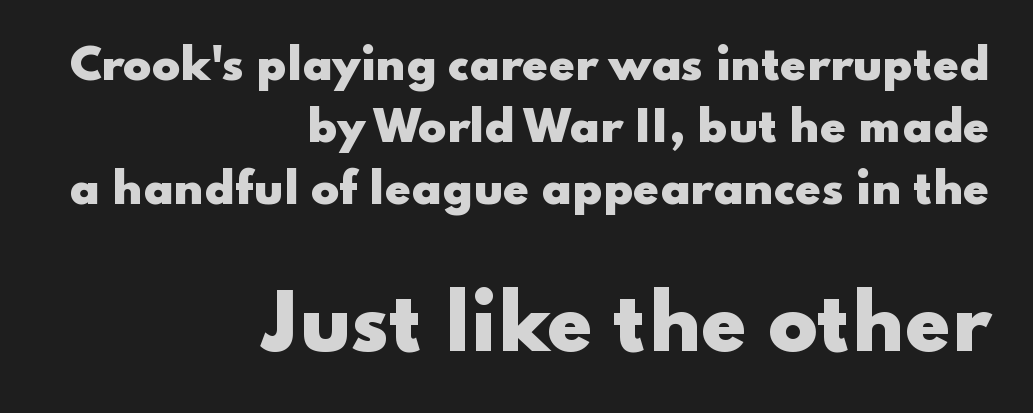
Does the copy run flush right? Yes — the right margin is perfectly even. Weight: bold. The face used here is proportionally spaced, like ordinary book or web type. Look at the bottom of the vertical strokes: they stop flat, with no serifs.
